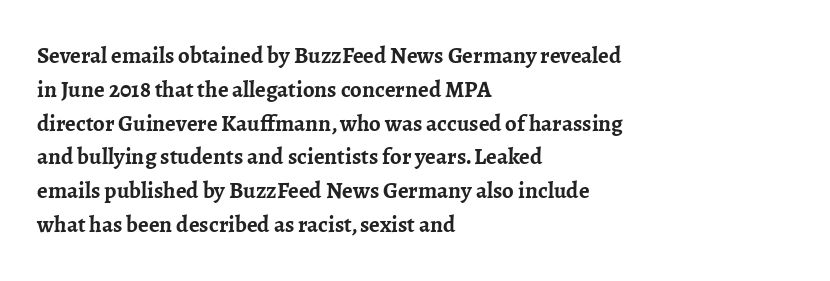
Q: Is the text bold? A: Yes.
Q: Is the text italic (slanted)? A: No, it is upright.
Q: Is the text underlined? A: No.
Q: How is the paragraph aligned? A: Left-aligned.
Q: Is the spacing between letters normal or unusually wide? A: Normal.
Q: Is the spacing between lines tight, normal or loose? A: Normal.
